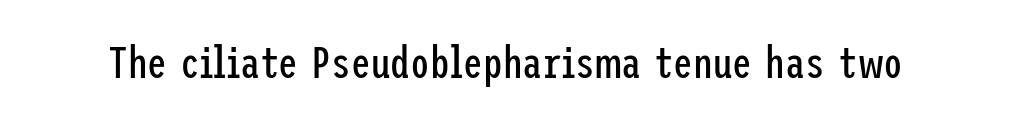
{"serif": "no", "italic": "no", "bold": "no", "weight": "regular", "width": "condensed", "stroke_contrast": "low", "x_height": "medium", "underline": "no", "letter_spacing": "normal", "letter_spacing_em": 0.0, "glyph_px": 44}
